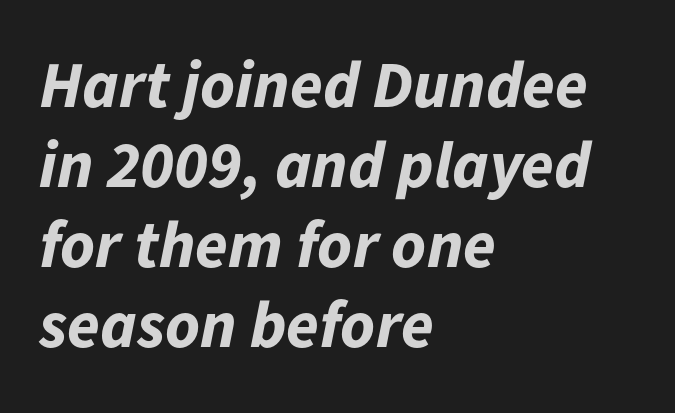
Typographic density is high because the face is bold. Words appear dense and cohesive because spacing is normal. Character widths vary here, with narrow letters taking less room than wide ones. The setting favours the left margin, as ordinary paragraphs usually do. The area under the type is left untouched.
